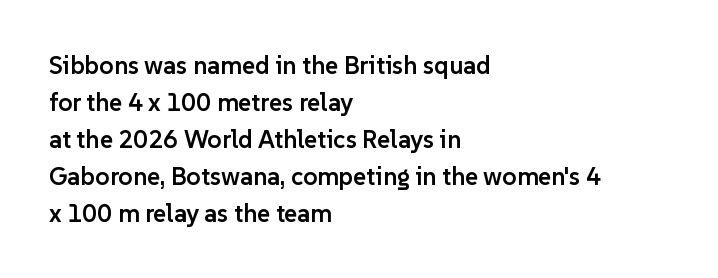
Q: Is the text bold? A: Semi-bold.
Q: Is the text italic (slanted)? A: No, it is upright.
Q: Is the text underlined? A: No.
Q: How is the paragraph aligned? A: Left-aligned.
Q: Is the spacing between letters normal or unusually wide? A: Normal.
Q: Is the spacing between lines tight, normal or loose? A: Normal.
